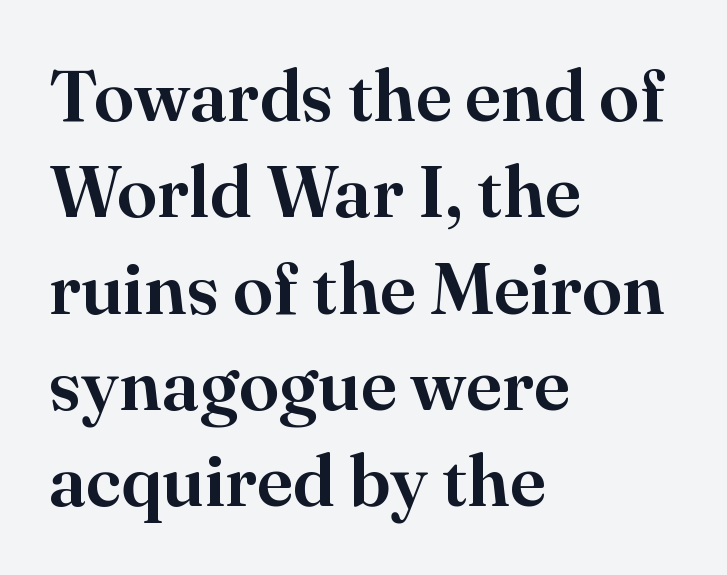
{"serif": "yes", "italic": "no", "width": "normal", "stroke_contrast": "high", "x_height": "small", "monospaced": "no", "underline": "no", "align": "left", "line_spacing": "normal", "line_spacing_ratio": 1.32, "letter_spacing": "normal", "letter_spacing_em": 0.0, "glyph_px": 73}
